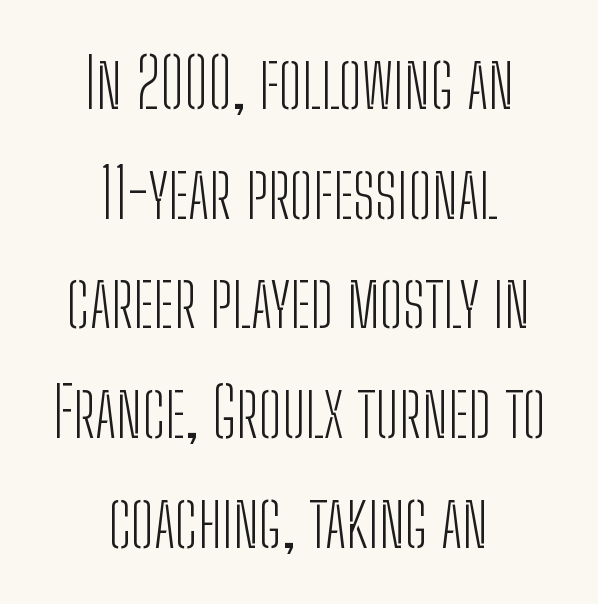
Q: Is the text bold? A: No.
Q: Is the text italic (slanted)? A: No, it is upright.
Q: Is the typeface a serif or a sans-serif typeface? A: Sans-serif.
Q: Is the text underlined? A: No.
Q: How is the paragraph aligned? A: Centered.
Q: Is the spacing between letters normal or unusually wide? A: Normal.
Q: Is the spacing between lines tight, normal or loose? A: Normal.
Q: Width (condensed, normal, or wide)? A: Condensed.
Q: Stroke contrast? A: Low.
Q: x-height? A: Medium.
Q: Monospaced? A: No.
